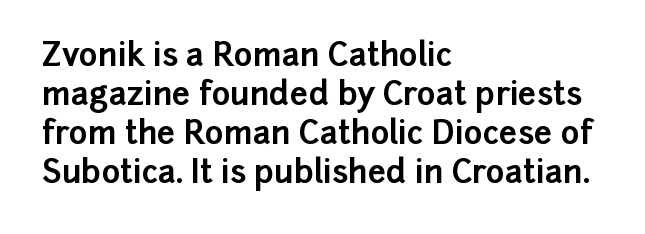
The image shows 32 px bold sans-serif type, upright; set left-aligned, line spacing 1.22x, normal letter spacing, not underlined; low stroke contrast and a medium x-height.
